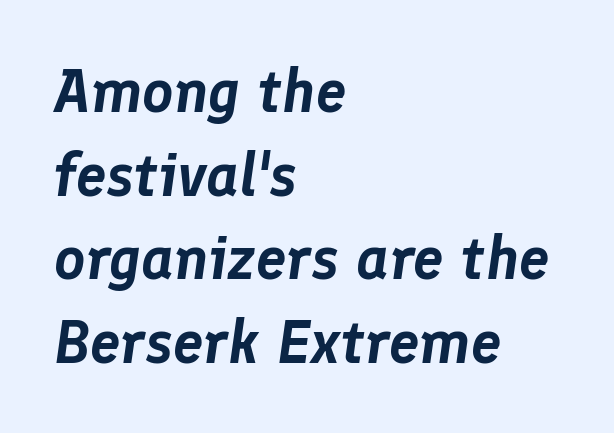
The image shows 61 px text type, italic (leaning right); set left-aligned, normal line spacing (1.37x), normal letter spacing, not underlined; low stroke contrast and a medium x-height.
